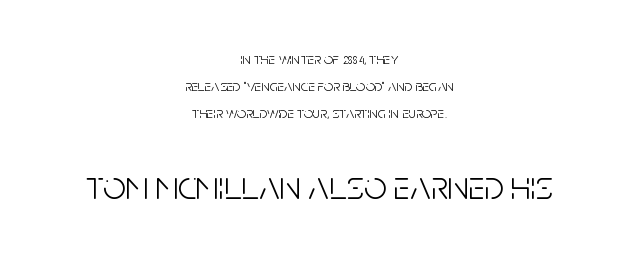
Q: Is the text bold? A: No.
Q: Is the text italic (slanted)? A: No, it is upright.
Q: Is the typeface a serif or a sans-serif typeface? A: Sans-serif.
Q: Is the text underlined? A: No.
Q: How is the paragraph aligned? A: Centered.
Q: Is the spacing between letters normal or unusually wide? A: Normal.
Q: Is the spacing between lines tight, normal or loose? A: Normal.
Q: Which block of text is set in a larger size, the first (top) or the second (bottom)? A: The second (bottom) one.
Q: Width (condensed, normal, or wide)? A: Condensed.
Q: Stroke contrast? A: Low.
Q: x-height? A: Large.
Q: Monospaced? A: No.
